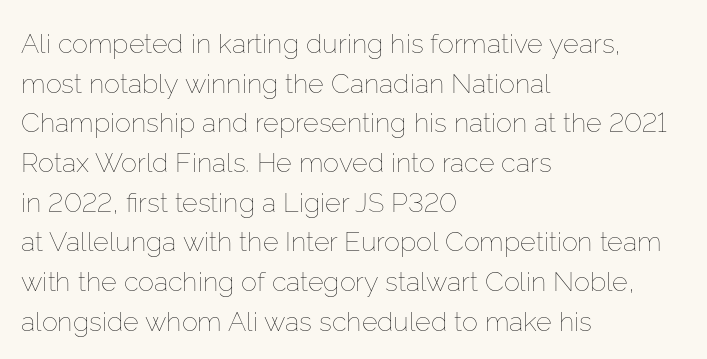
{"italic": "no", "bold": "no", "underline": "no", "align": "left", "line_spacing": "normal", "line_spacing_ratio": 1.47, "letter_spacing": "normal", "letter_spacing_em": 0.0, "glyph_px": 27}
